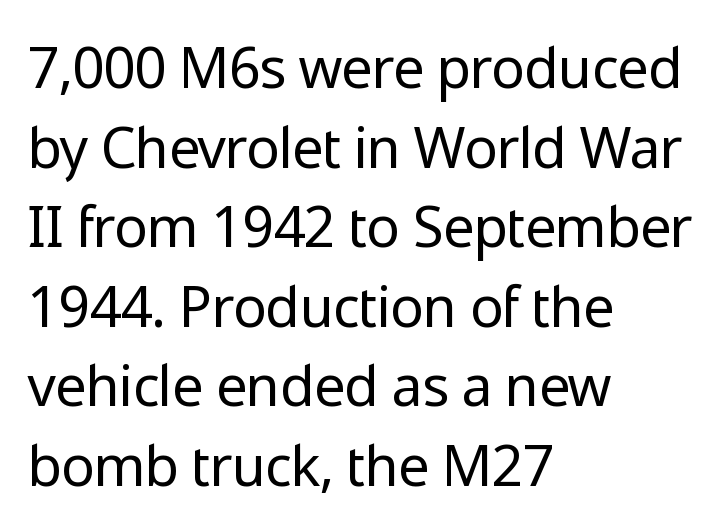
The image shows 56 px regular-weight sans-serif type, upright; set left-aligned, normal line spacing (1.42x), normal letter spacing, not underlined; low stroke contrast and a medium x-height.
